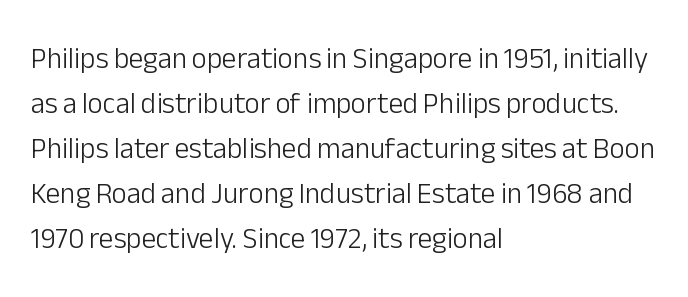
The image shows 29 px light sans-serif type, upright; set left-aligned, normal line spacing (1.55x), normal letter spacing, not underlined; low stroke contrast and a medium x-height.
